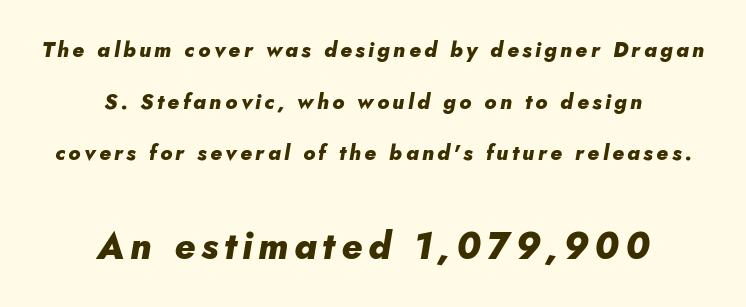
Visually, the bottom section dominates because its glyphs are scaled up. This rendering uses center alignment, leaving both contours irregular but symmetric. Vertical spacing — loose. The rendering uses natural spacing where letterforms have individual widths. The rendering uses a bold face; every stroke is thick and dark. Anything drawn beneath the words? Only blank space.
